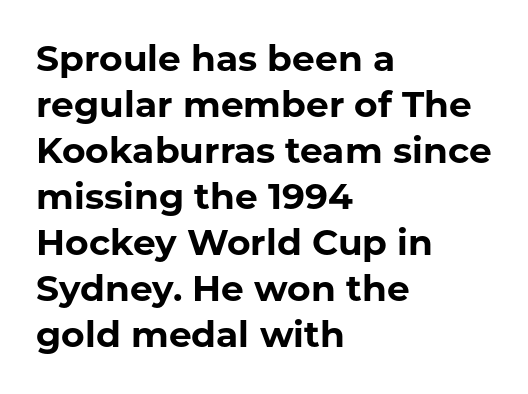
The image shows 36 px bold sans-serif type, upright; set left-aligned, normal line spacing (1.28x), normal letter spacing, not underlined; low stroke contrast and a medium x-height.
